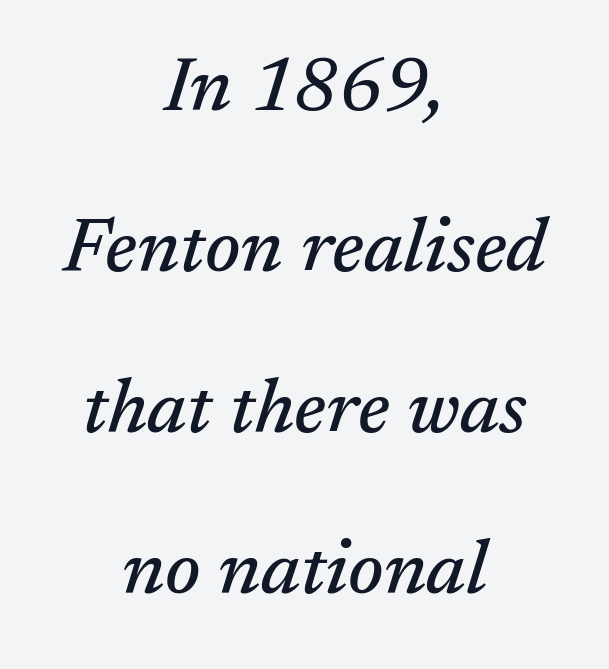
{"serif": "yes", "italic": "yes", "lean": "right", "slant_degrees": 17, "width": "normal", "stroke_contrast": "medium", "x_height": "medium", "monospaced": "no", "underline": "no", "align": "center", "line_spacing": "loose", "line_spacing_ratio": 2.12, "letter_spacing": "normal", "letter_spacing_em": 0.0, "glyph_px": 76}
